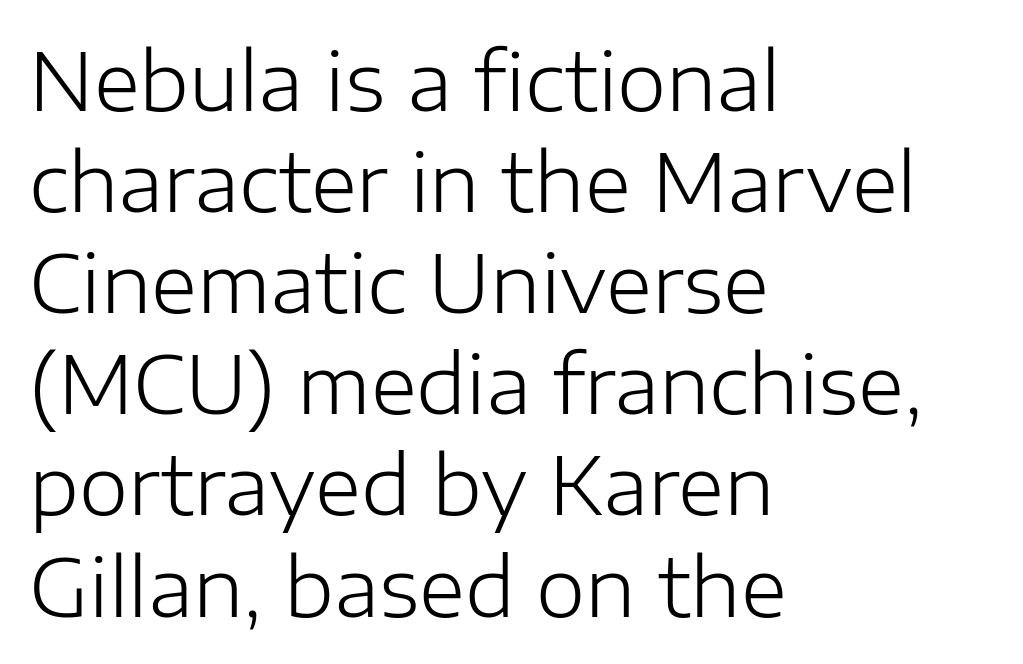
Each new line begins a customary step beneath the previous one. Looks like regular typesetting: each glyph gets only the width it needs. Quick note: underline off. The rag falls on the right side of this text block. Heaviness? Minimal to ordinary, like unemphasized prose. Rendered with straight, roman letterforms.
